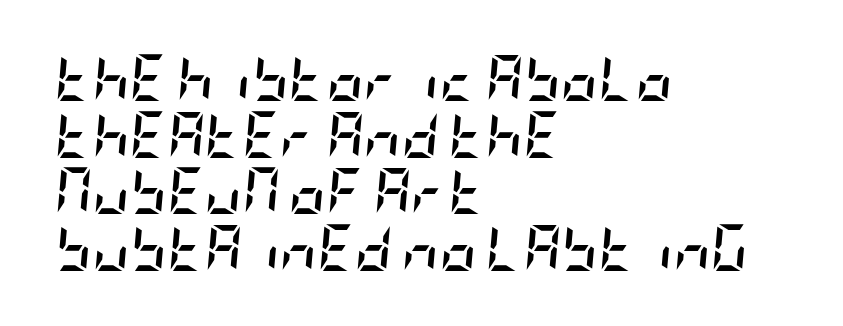
The image shows 46 px semibold, condensed type, italic (leaning right); set left-aligned, line spacing 1.23x, normal letter spacing, not underlined; low stroke contrast and a large x-height.
